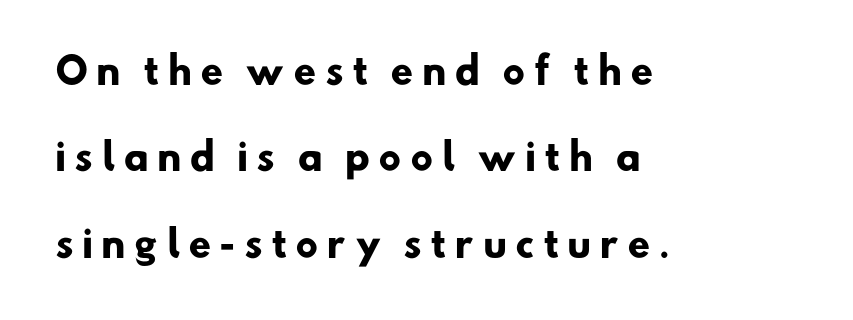
The image shows 36 px heavy sans-serif type; set left-aligned, loose line spacing (2.4x), unusually wide letter spacing (+0.22 em), not underlined; low stroke contrast and a small x-height.
